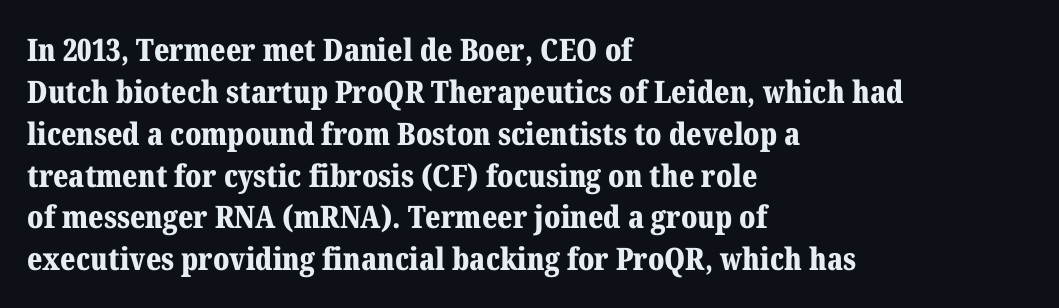
The image shows 31 px bold serif type, upright; set left-aligned, normal line spacing (1.35x), normal letter spacing, not underlined; medium stroke contrast and a medium x-height.
